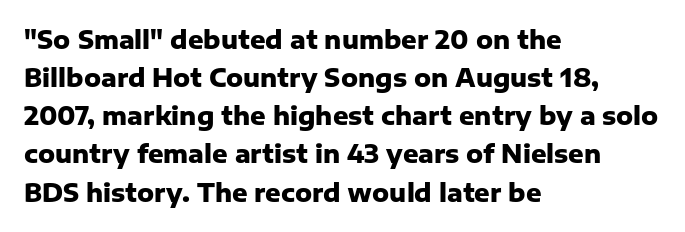
The image shows 24 px bold type, upright; set left-aligned, normal line spacing (1.59x), normal letter spacing, not underlined.
